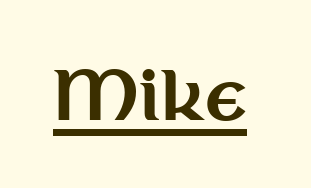
Q: Is the text bold? A: Yes.
Q: Is the text italic (slanted)? A: No, it is upright.
Q: Is the typeface a serif or a sans-serif typeface? A: Sans-serif.
Q: Is the text underlined? A: Yes.
Q: Is the spacing between letters normal or unusually wide? A: Normal.
Q: Width (condensed, normal, or wide)? A: Normal.
Q: Stroke contrast? A: Medium.
Q: x-height? A: Medium.
Q: Monospaced? A: No.
